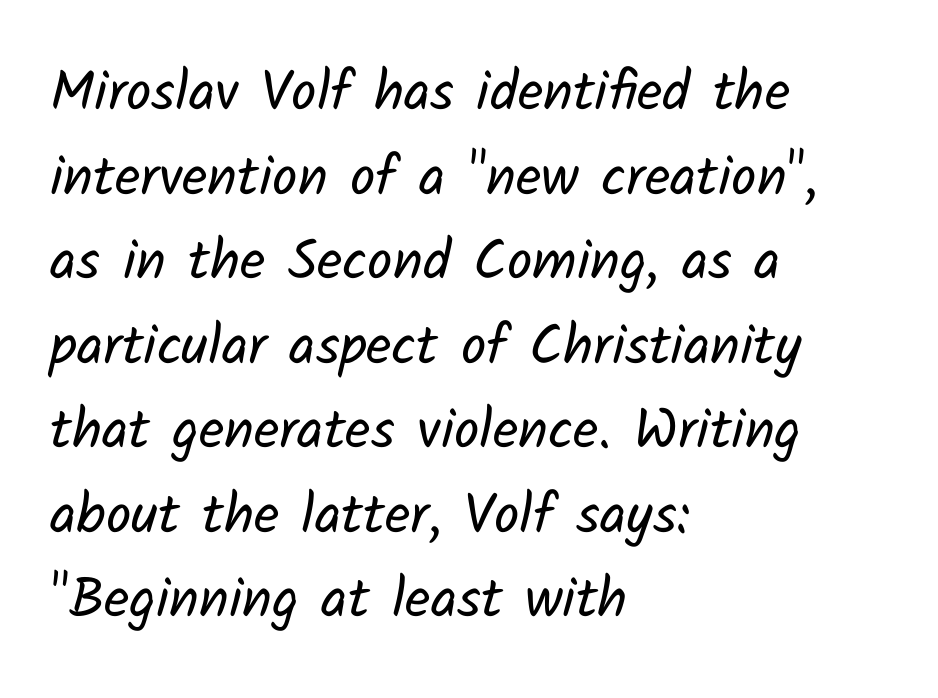
The image shows 56 px regular-weight sans-serif type; set left-aligned, normal line spacing (1.51x), normal letter spacing, not underlined; low stroke contrast and a medium x-height.
